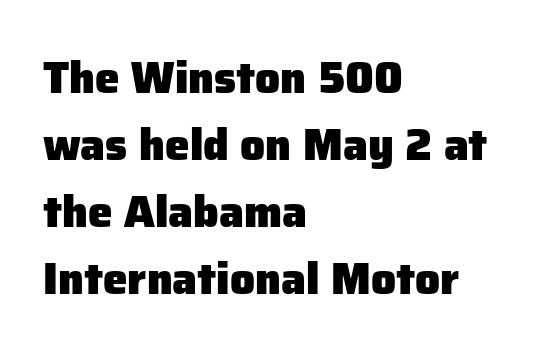
{"serif": "no", "italic": "no", "bold": "yes", "weight": "heavy", "width": "normal", "stroke_contrast": "low", "x_height": "medium", "monospaced": "no", "underline": "no", "align": "left", "line_spacing": "normal", "line_spacing_ratio": 1.52, "letter_spacing": "normal", "letter_spacing_em": 0.0, "glyph_px": 44}
